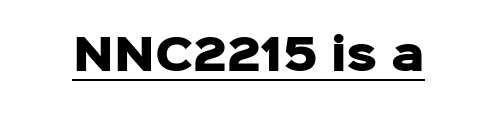
{"serif": "no", "italic": "no", "bold": "yes", "weight": "heavy", "width": "normal", "stroke_contrast": "low", "x_height": "medium", "monospaced": "no", "underline": "yes", "letter_spacing": "normal", "letter_spacing_em": 0.0, "glyph_px": 42}
